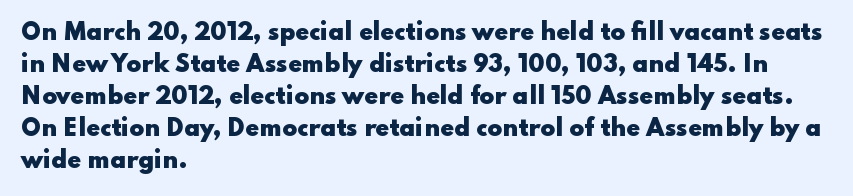
The image shows 22 px bold type, upright; set left-aligned, normal line spacing (1.46x), normal letter spacing, not underlined.
